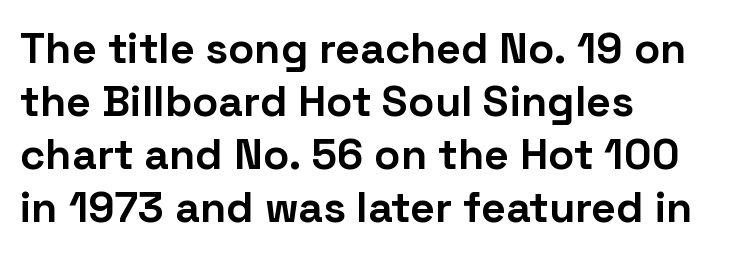
Posture: upright roman. Look at the tracking — it's just the regular setting, nothing added. The typesetter chose a ragged-right arrangement here. A sans-serif font was chosen for this passage. Set as a true bold cut, around the 700 mark.
